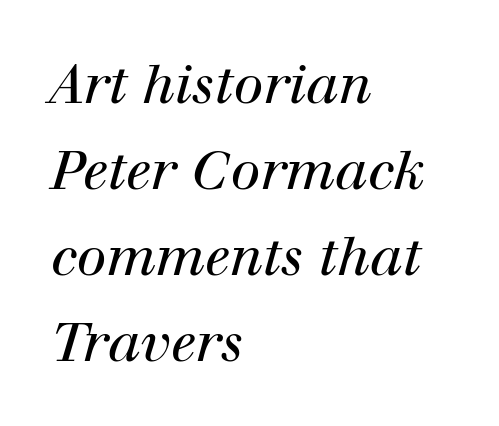
Here the glyphs are tracked normally, forming tight word shapes. When letters slant like this, we call the style italic. The rows are spaced the way most documents space them. Yep, those are serifs on the letters. The typesetter chose a ragged-right arrangement here.
